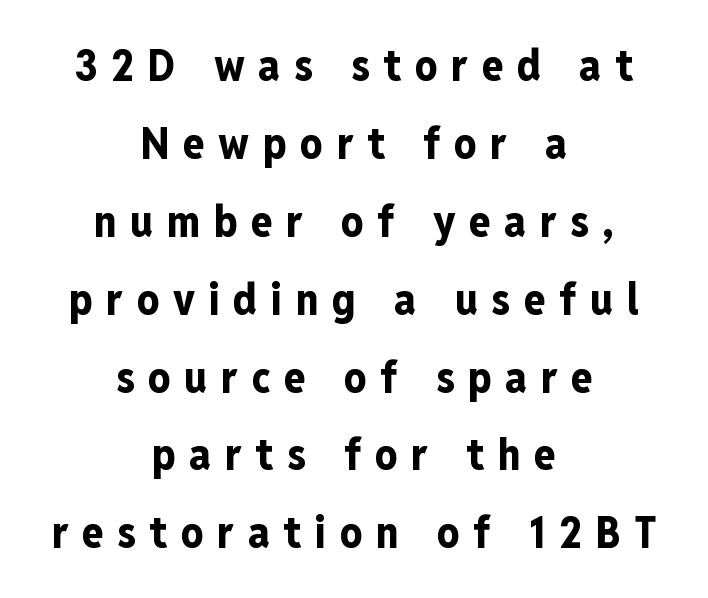
{"serif": "no", "italic": "no", "bold": "yes", "weight": "bold", "width": "condensed", "stroke_contrast": "low", "x_height": "medium", "monospaced": "no", "underline": "no", "align": "center", "line_spacing_ratio": 1.77, "letter_spacing": "wide", "letter_spacing_em": 0.31, "glyph_px": 44}
